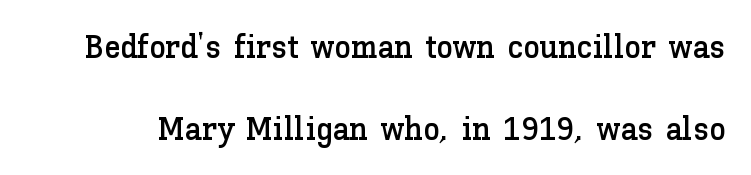
Q: Is the text italic (slanted)? A: No, it is upright.
Q: Is the text underlined? A: No.
Q: Is the spacing between letters normal or unusually wide? A: Normal.
Q: Is the spacing between lines tight, normal or loose? A: Loose.
Q: Width (condensed, normal, or wide)? A: Normal.
Q: Stroke contrast? A: Low.
Q: x-height? A: Medium.
Q: Monospaced? A: No.
